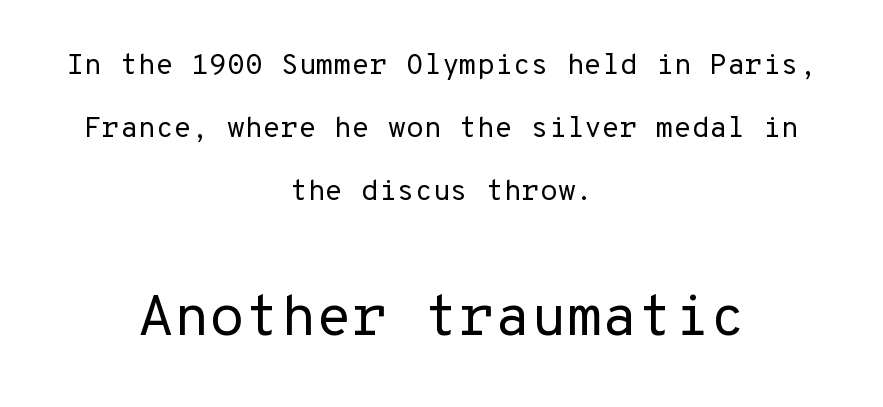
These lines are centered, leaving both edges ragged. Nobody drew a line under any word here. Nope, not italic — everything's standing straight. Leading is clearly above the norm, producing a sparse column. This layout puts the modest block above and the oversized block below.
